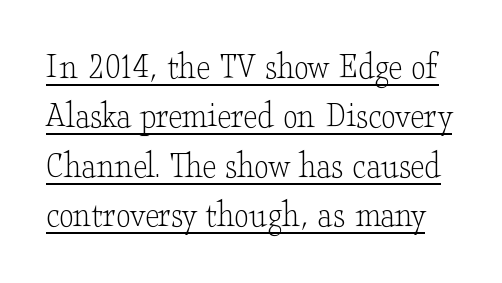
The vertical gap from one line to the next is medium. Unlike a clean sans, this face finishes its strokes with serifs. Between one letter and the next there's only the usual sliver of space. A roman cut, with each character standing at attention.
